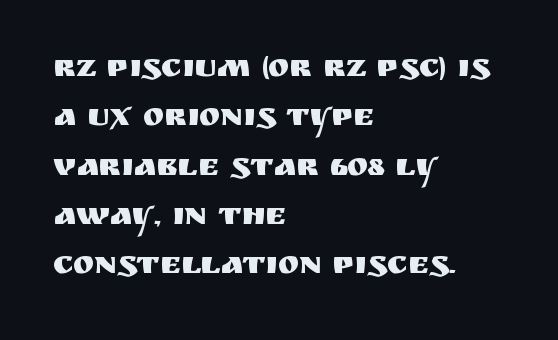
This is roman type, the default non-slanted kind. Here the designer chose a conventional face with non-uniform glyph widths. Here the glyphs are tracked normally, forming tight word shapes. The typeface chosen for these lines omits serifs. Leftover space on each line is placed entirely after the last word. The words here are not underlined.
